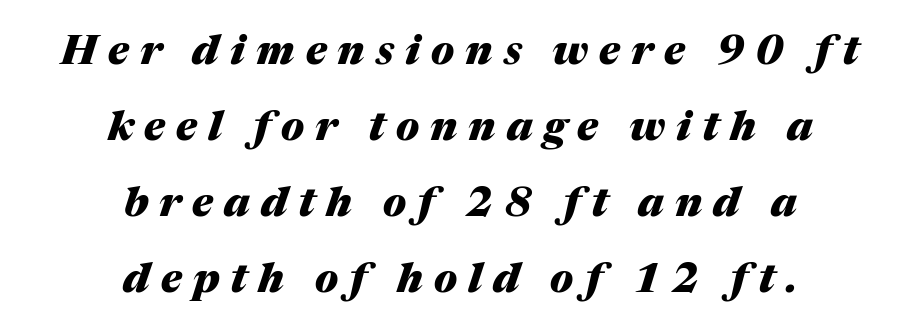
Q: Is the text bold? A: Yes.
Q: Is the text italic (slanted)? A: Yes, it leans right by about 17 degrees.
Q: Is the text underlined? A: No.
Q: How is the paragraph aligned? A: Centered.
Q: Is the spacing between letters normal or unusually wide? A: Unusually wide.
Q: Width (condensed, normal, or wide)? A: Normal.
Q: Stroke contrast? A: Medium.
Q: x-height? A: Medium.
Q: Monospaced? A: No.
